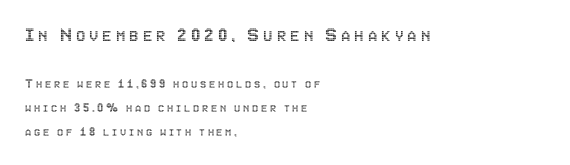
The image shows 21 px text type, upright; set left-aligned, normal line spacing (1.69x), not underlined; the first (top) block is 1.5x larger.
